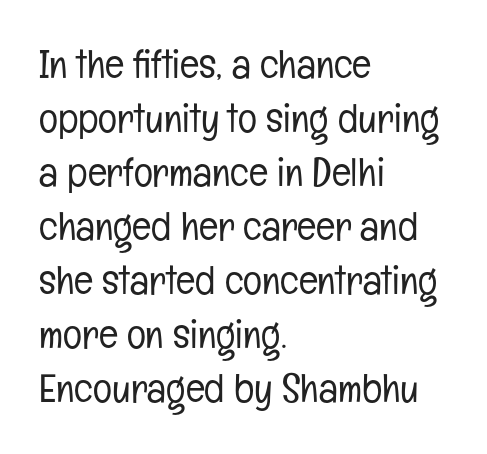
Compared with a centered layout, this one pins lines to the left instead. No italicization has been applied; the sample stays upright. The type is set solid horizontally, with unmodified tracking. Looks like regular typesetting: each glyph gets only the width it needs. The passage shown is not bold in any degree. The font family rendered here belongs to the sans-serif group.
